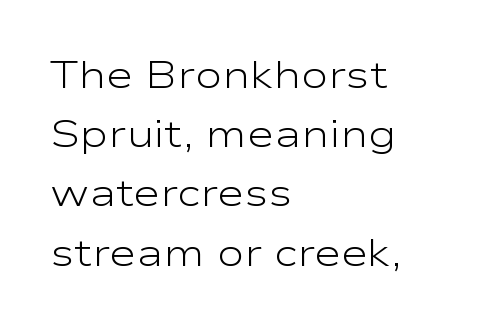
Q: Is the text bold? A: No.
Q: Is the text italic (slanted)? A: No, it is upright.
Q: Is the typeface a serif or a sans-serif typeface? A: Sans-serif.
Q: Is the text underlined? A: No.
Q: How is the paragraph aligned? A: Left-aligned.
Q: Is the spacing between letters normal or unusually wide? A: Normal.
Q: Is the spacing between lines tight, normal or loose? A: Normal.
Q: Width (condensed, normal, or wide)? A: Wide.
Q: Stroke contrast? A: Low.
Q: x-height? A: Medium.
Q: Monospaced? A: No.
